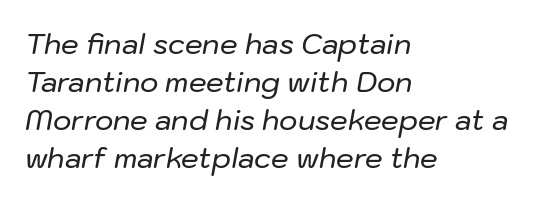
The image shows 28 px text type, italic (leaning right); set left-aligned, normal line spacing (1.36x), normal letter spacing, not underlined; low stroke contrast and a medium x-height.
